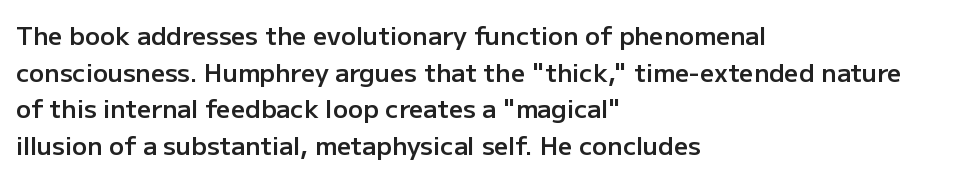
The image shows 25 px text type, upright; set left-aligned, normal line spacing (1.47x), normal letter spacing, not underlined.
